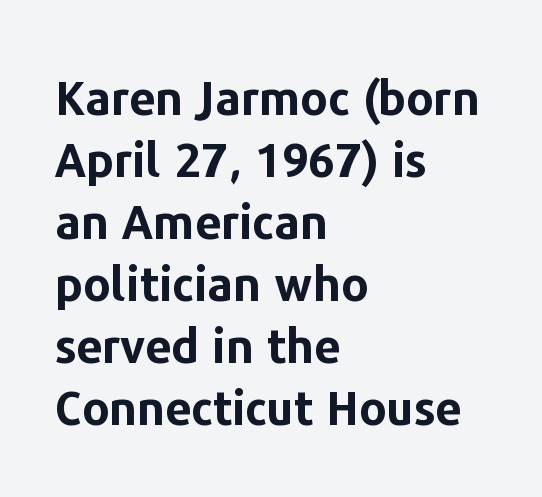
The image shows 47 px bold sans-serif type, upright; set left-aligned, normal line spacing (1.32x), normal letter spacing, not underlined; low stroke contrast and a medium x-height.
